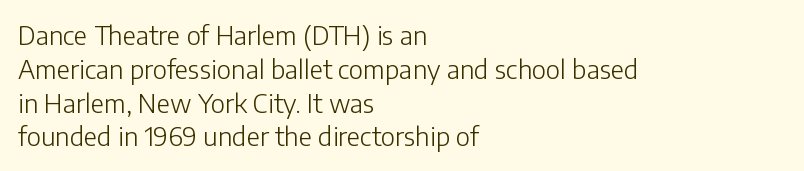
Descenders are the only things crossing below the line. Vertical strokes here are truly vertical. Compared with typical paragraphs, the rows here are spaced about the same. The setting favours the left margin, as ordinary paragraphs usually do.
